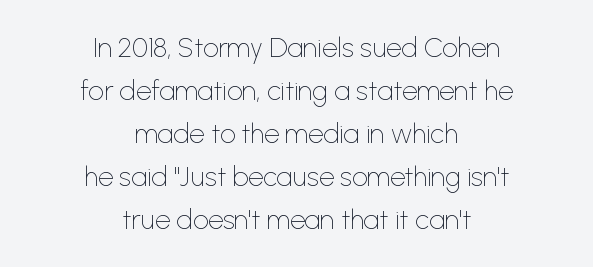
{"italic": "no", "bold": "no", "underline": "no", "align": "center", "line_spacing": "normal", "line_spacing_ratio": 1.59, "letter_spacing": "normal", "letter_spacing_em": 0.0, "glyph_px": 27}
